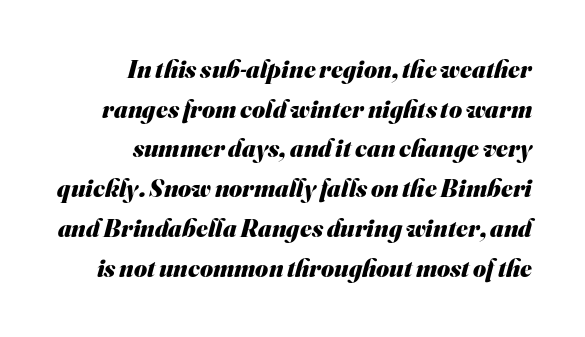
The image shows 25 px bold type; set right-aligned, normal line spacing (1.59x), normal letter spacing, not underlined.
